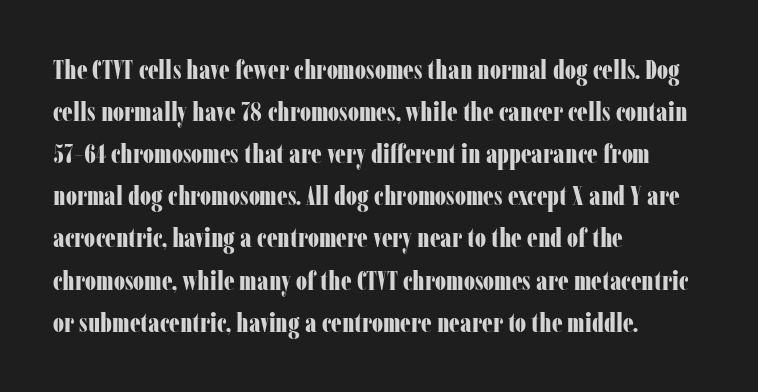
Nothing unusual about the tracking: characters are spaced as the font intends. Layout note: lines flush left. Does the lettering tilt? It doesn't — this is upright. The characters look thick and weighty, a clear bold. If you measured baseline to baseline, you'd find a middling distance. Underlining? Definitely not there.
